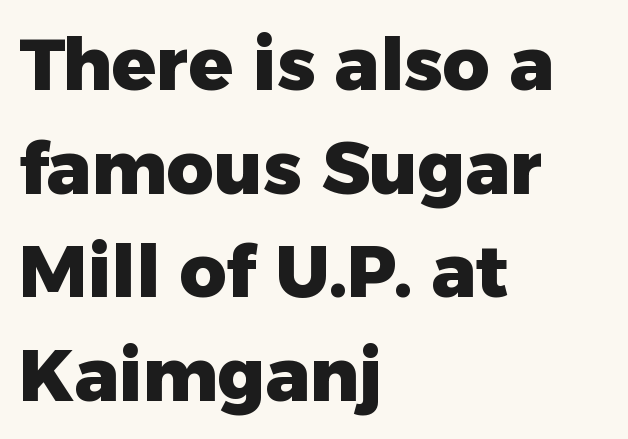
This is the regular roman posture of the typeface. Font category for this specimen: sans-serif. The specimen omits any rule beneath the text block's lines. You could not count columns in this text — the font is proportionally spaced. Teacher's note: observe the even left margin — that is flush-left alignment. Summary of vertical rhythm: regular, with standard interline spacing.
